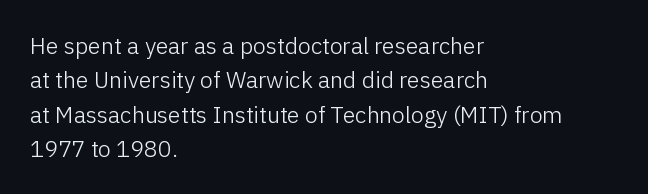
Q: Is the text bold? A: No.
Q: Is the text italic (slanted)? A: No, it is upright.
Q: Is the text underlined? A: No.
Q: How is the paragraph aligned? A: Left-aligned.
Q: Is the spacing between letters normal or unusually wide? A: Normal.
Q: Is the spacing between lines tight, normal or loose? A: Normal.
